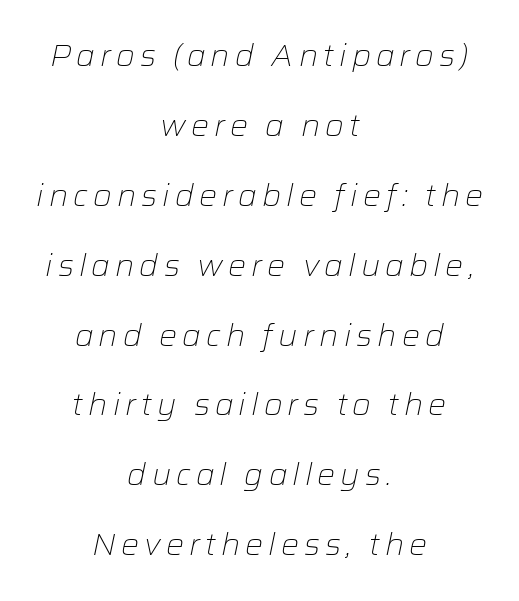
The image shows 30 px light type, italic (leaning right); set centered, loose line spacing (2.33x), not underlined; low stroke contrast and a medium x-height.
